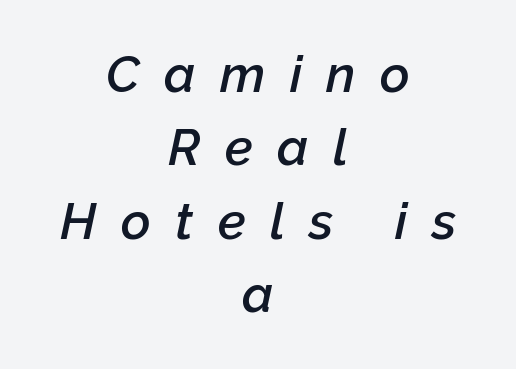
The image shows 51 px semibold type, italic (leaning right); set centered, normal line spacing (1.44x), unusually wide letter spacing (+0.48 em), not underlined; low stroke contrast and a medium x-height.
